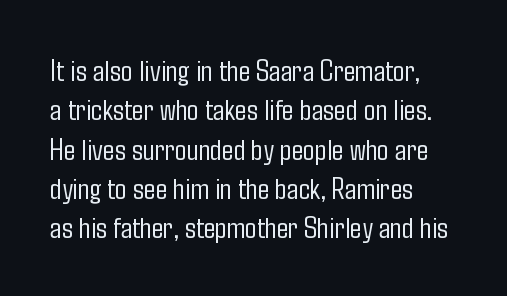
The image shows 31 px light, condensed sans-serif type, upright; set left-aligned, normal line spacing (1.27x), normal letter spacing, not underlined; low stroke contrast and a medium x-height.
